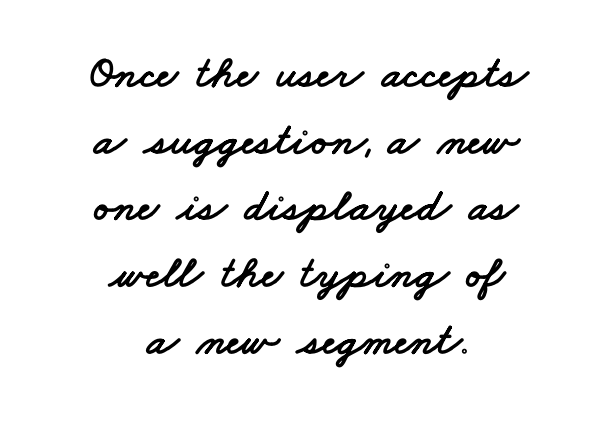
{"serif": "no", "width": "wide", "stroke_contrast": "low", "x_height": "small", "monospaced": "no", "underline": "no", "align": "center", "line_spacing": "normal", "line_spacing_ratio": 1.45, "letter_spacing": "normal", "letter_spacing_em": 0.0, "glyph_px": 46}
